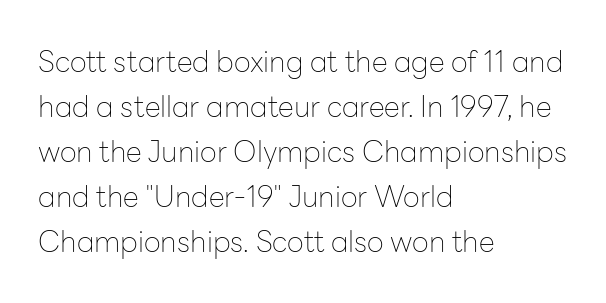
Q: Is the text bold? A: No.
Q: Is the text italic (slanted)? A: No, it is upright.
Q: Is the typeface a serif or a sans-serif typeface? A: Sans-serif.
Q: Is the text underlined? A: No.
Q: How is the paragraph aligned? A: Left-aligned.
Q: Is the spacing between letters normal or unusually wide? A: Normal.
Q: Is the spacing between lines tight, normal or loose? A: Normal.
Q: Width (condensed, normal, or wide)? A: Normal.
Q: Stroke contrast? A: Low.
Q: x-height? A: Medium.
Q: Monospaced? A: No.
